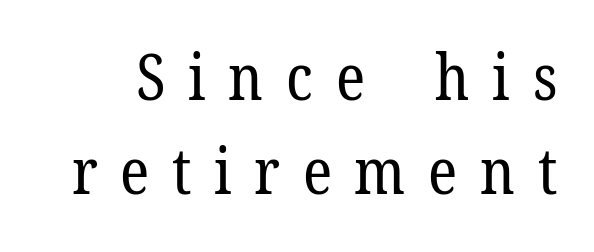
You could only call the tracking loose — the letters float apart. The passage shown is typed in a proportional face where columns would drift. The text was rendered using a seriffed face with decorative stroke endings. The rendering uses a moderate line-height, typical for paragraphs. The glyphs are unaccompanied by any horizontal stroke below them.
